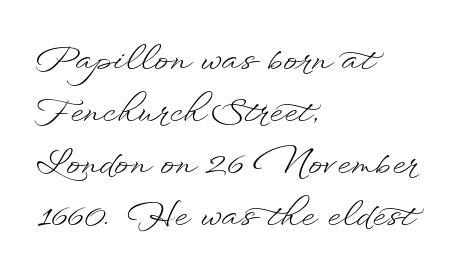
The image shows 34 px light, wide type; set left-aligned, normal line spacing (1.53x), normal letter spacing, not underlined; low stroke contrast and a small x-height.
